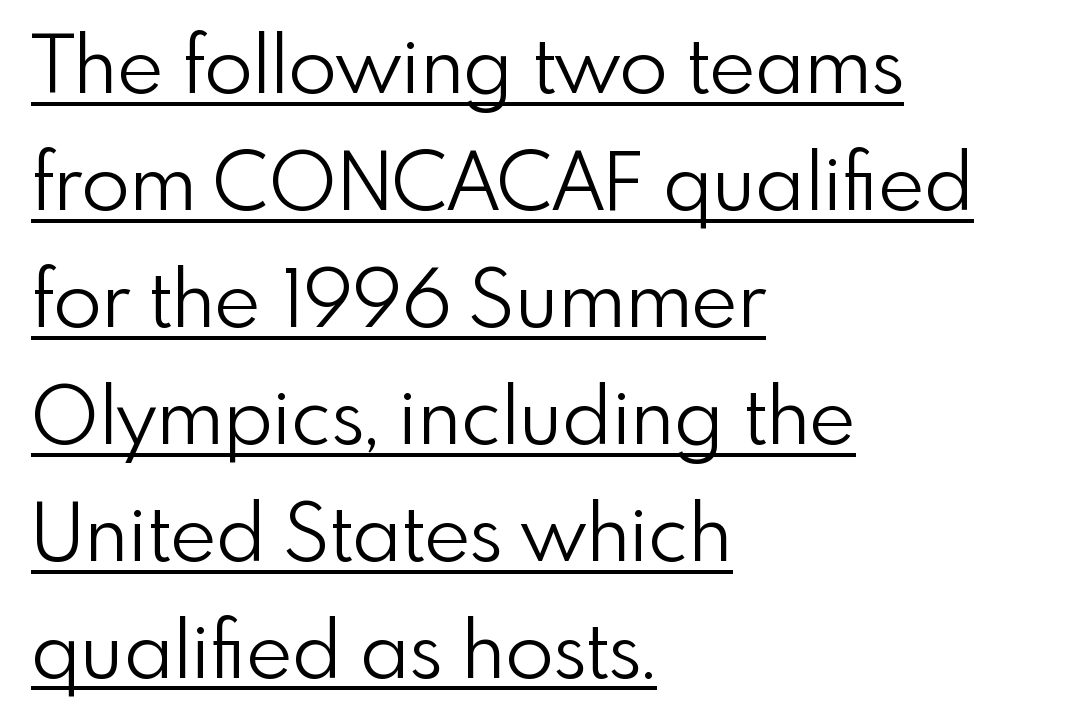
Proportional: the letters do not fall into vertical columns. The text block is weighted toward the left margin, trailing off unevenly rightward. Weight: in the light-to-regular range. A roman cut, with each character standing at attention. The tracking reads as untouched default to a designer's eye.
